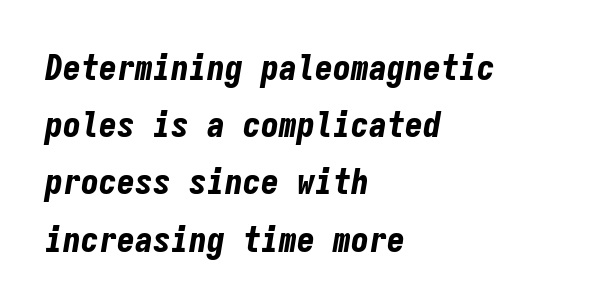
{"italic": "yes", "lean": "right", "slant_degrees": 9, "bold": "yes", "weight": "bold", "width": "condensed", "stroke_contrast": "low", "x_height": "medium", "monospaced": "yes", "underline": "no", "align": "left", "line_spacing": "normal", "line_spacing_ratio": 1.59, "letter_spacing": "normal", "letter_spacing_em": 0.0, "glyph_px": 36}
